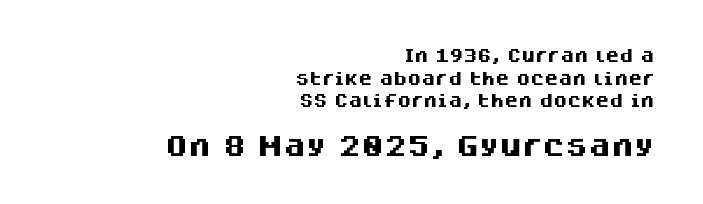
The image shows 23 px bold type, upright; set right-aligned, normal line spacing (1.61x), normal letter spacing, not underlined; the second (bottom) block is 1.64x larger.
